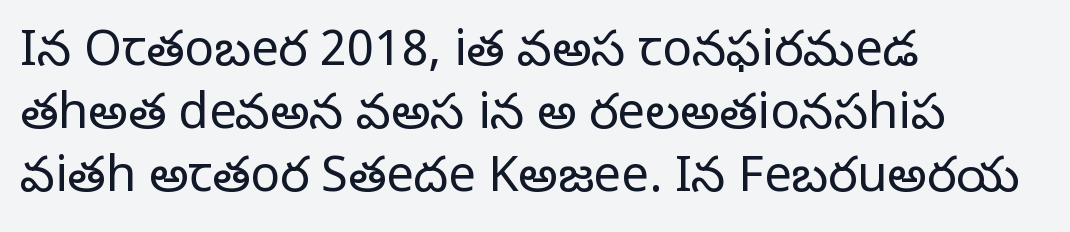
Q: Is the text bold? A: No.
Q: Is the text italic (slanted)? A: No, it is upright.
Q: Is the typeface a serif or a sans-serif typeface? A: Serif.
Q: Is the text underlined? A: No.
Q: How is the paragraph aligned? A: Left-aligned.
Q: Is the spacing between letters normal or unusually wide? A: Normal.
Q: Is the spacing between lines tight, normal or loose? A: Normal.
Q: Width (condensed, normal, or wide)? A: Normal.
Q: Stroke contrast? A: Low.
Q: x-height? A: Large.
Q: Monospaced? A: No.
